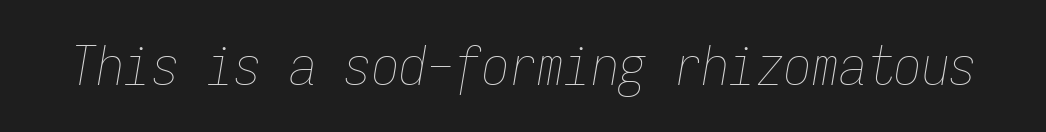
The image shows 55 px thin, condensed type, italic (leaning right), monospaced; set normal letter spacing, not underlined; low stroke contrast and a medium x-height.
